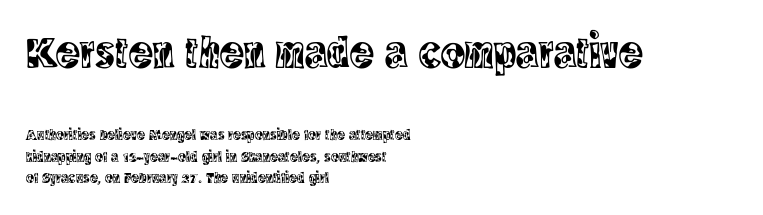
Is the lower block the larger one? No — the upper block carries the bigger type. The rag falls on the right side of this text block. Compared with typical body copy, the letter spacing here is the same. Note the varied advance widths — an 'i' is clearly narrower than an 'm'.
